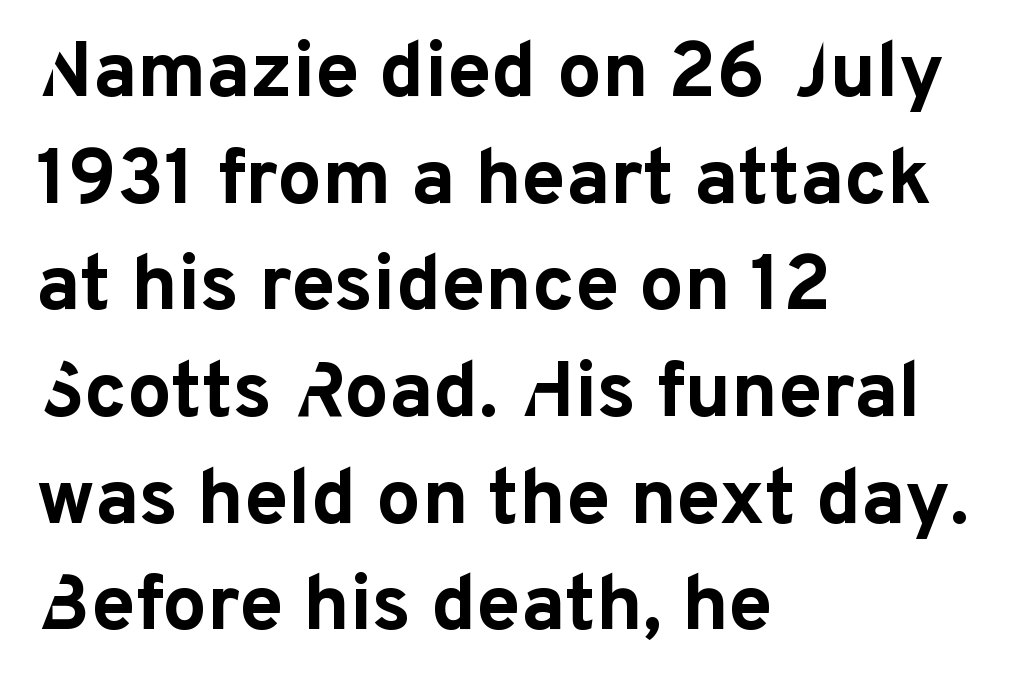
The image shows 79 px bold sans-serif type, upright; set left-aligned, normal line spacing (1.35x), normal letter spacing, not underlined; low stroke contrast and a medium x-height.
